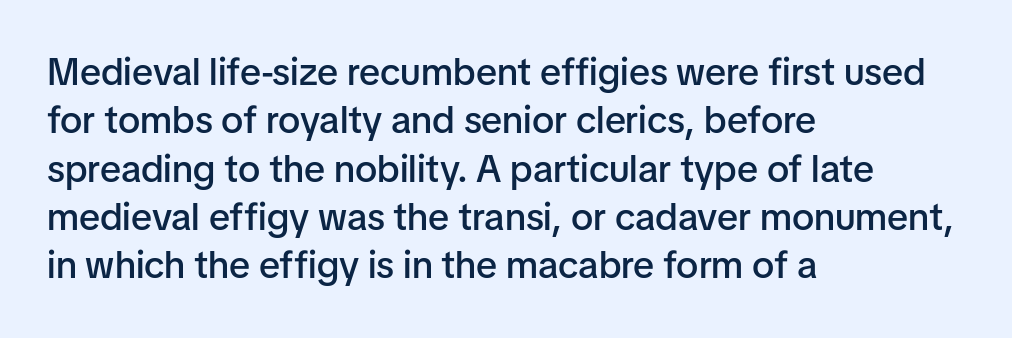
Q: Is the text bold? A: Semi-bold.
Q: Is the text italic (slanted)? A: No, it is upright.
Q: Is the typeface a serif or a sans-serif typeface? A: Sans-serif.
Q: Is the text underlined? A: No.
Q: How is the paragraph aligned? A: Left-aligned.
Q: Is the spacing between letters normal or unusually wide? A: Normal.
Q: Is the spacing between lines tight, normal or loose? A: Normal.
Q: Width (condensed, normal, or wide)? A: Normal.
Q: Stroke contrast? A: Low.
Q: x-height? A: Medium.
Q: Monospaced? A: No.
